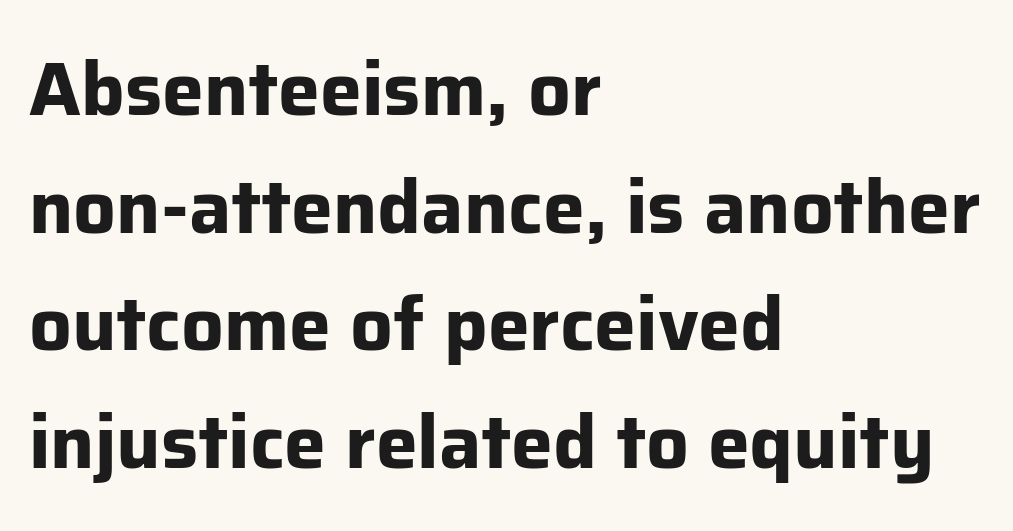
The image shows 75 px bold sans-serif type, upright; set left-aligned, normal line spacing (1.57x), normal letter spacing, not underlined; low stroke contrast and a medium x-height.
